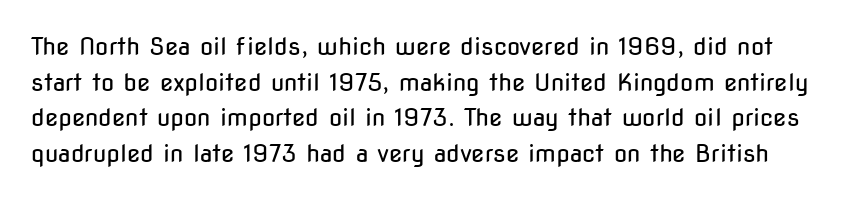
Q: Is the text bold? A: No.
Q: Is the text italic (slanted)? A: No, it is upright.
Q: Is the text underlined? A: No.
Q: Is the spacing between letters normal or unusually wide? A: Normal.
Q: Is the spacing between lines tight, normal or loose? A: Normal.
